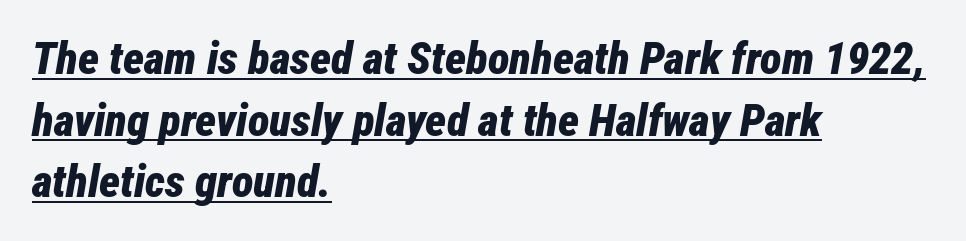
The passage shown has conventional tracking throughout. These lines are set flush left with a ragged right edge. This is underlined copy, the kind a proofreader might mark for attention. A full-strength bold gives these letters their thick strokes. Regarding leading, the lines here are spaced in the standard way.
